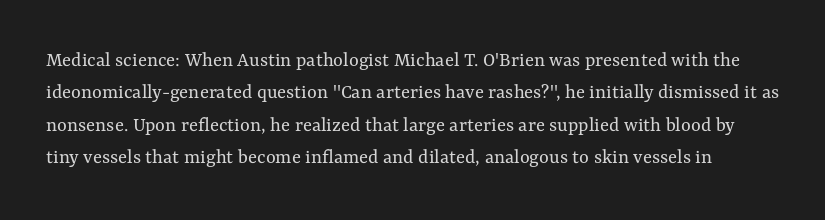
The image shows 21 px text type, upright; set normal line spacing (1.54x), normal letter spacing, not underlined.
